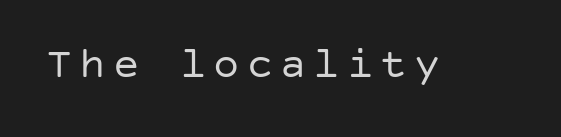
The specimen reads as upright at a glance. The typesetting does not lean heavy: it is not bold. The area under the type is left untouched. Stroke terminals: plain, sans-serif.
